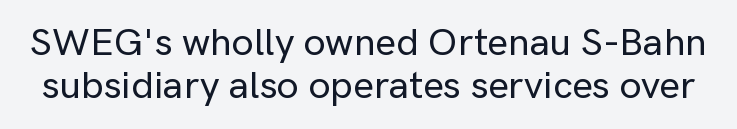
The image shows 39 px sans-serif type, upright; set tight line spacing (1.09x), normal letter spacing, not underlined; low stroke contrast and a medium x-height.
